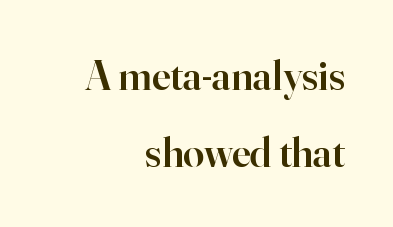
{"serif": "yes", "italic": "no", "bold": "semi", "weight": "semibold", "width": "normal", "stroke_contrast": "high", "x_height": "small", "monospaced": "no", "underline": "no", "align": "right", "line_spacing_ratio": 1.84, "letter_spacing": "normal", "letter_spacing_em": 0.0, "glyph_px": 42}
